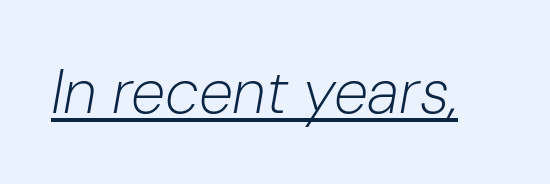
The image shows 62 px light type, italic (leaning right); set normal letter spacing, underlined; low stroke contrast and a medium x-height.
